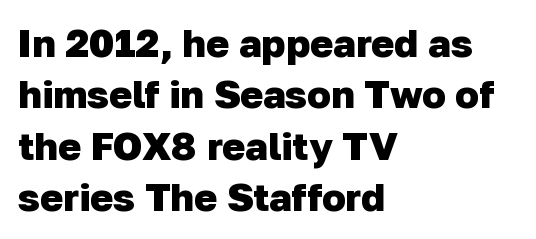
{"serif": "no", "bold": "yes", "weight": "heavy", "width": "normal", "stroke_contrast": "low", "x_height": "medium", "monospaced": "no", "underline": "no", "align": "left", "line_spacing": "normal", "line_spacing_ratio": 1.32, "letter_spacing": "normal", "letter_spacing_em": 0.0, "glyph_px": 39}
